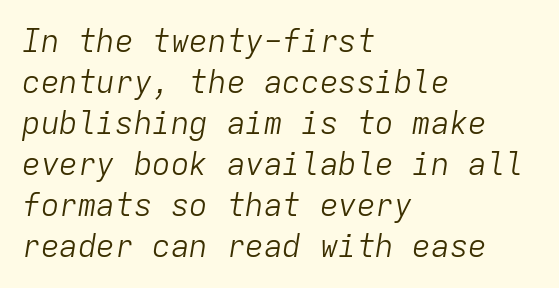
Q: Is the text bold? A: No.
Q: Is the text italic (slanted)? A: Yes, it leans right by about 9 degrees.
Q: Is the text underlined? A: No.
Q: How is the paragraph aligned? A: Left-aligned.
Q: Is the spacing between letters normal or unusually wide? A: Normal.
Q: Is the spacing between lines tight, normal or loose? A: Normal.
Q: Width (condensed, normal, or wide)? A: Normal.
Q: Stroke contrast? A: Low.
Q: x-height? A: Medium.
Q: Monospaced? A: Yes.
